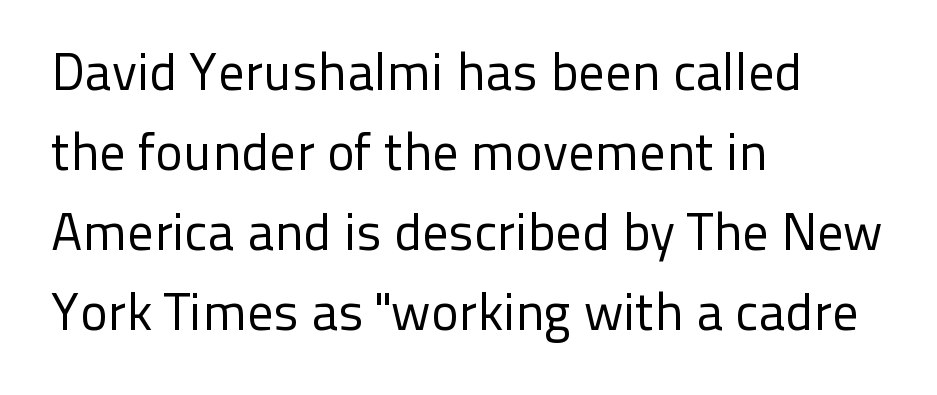
{"serif": "no", "italic": "no", "bold": "no", "weight": "regular", "width": "normal", "stroke_contrast": "low", "x_height": "medium", "monospaced": "no", "underline": "no", "align": "left", "line_spacing": "normal", "line_spacing_ratio": 1.54, "letter_spacing": "normal", "letter_spacing_em": 0.0, "glyph_px": 52}
